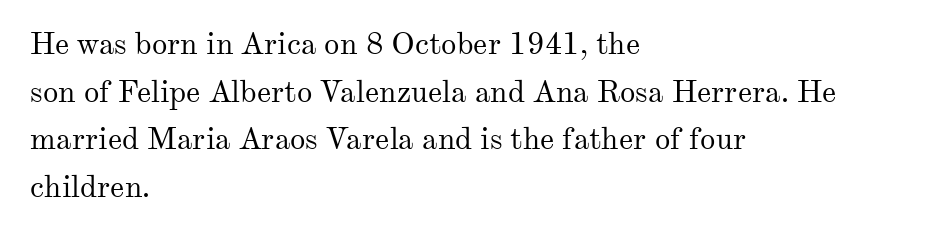
{"serif": "yes", "italic": "no", "bold": "no", "weight": "regular", "width": "normal", "stroke_contrast": "medium", "x_height": "small", "monospaced": "no", "underline": "no", "align": "left", "line_spacing": "normal", "line_spacing_ratio": 1.54, "letter_spacing": "normal", "letter_spacing_em": 0.0, "glyph_px": 31}
